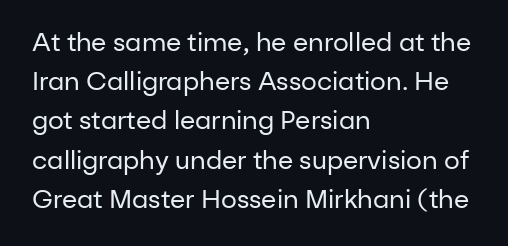
Q: Is the text bold? A: No.
Q: Is the text italic (slanted)? A: No, it is upright.
Q: Is the text underlined? A: No.
Q: How is the paragraph aligned? A: Left-aligned.
Q: Is the spacing between letters normal or unusually wide? A: Normal.
Q: Is the spacing between lines tight, normal or loose? A: Normal.
